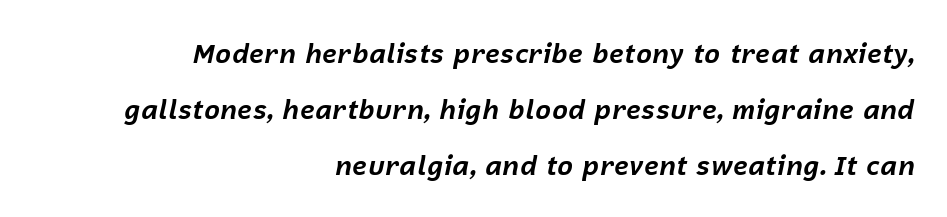
This sample is right-justified, so line beginnings fall wherever the words allow. Quick note: underline off. Slant detected: the letters are inclined. The tracking reads as untouched default to a designer's eye. Every letter is thick-stroked: bold, no question. Horizontal bands of white between lines are thick stripes.
